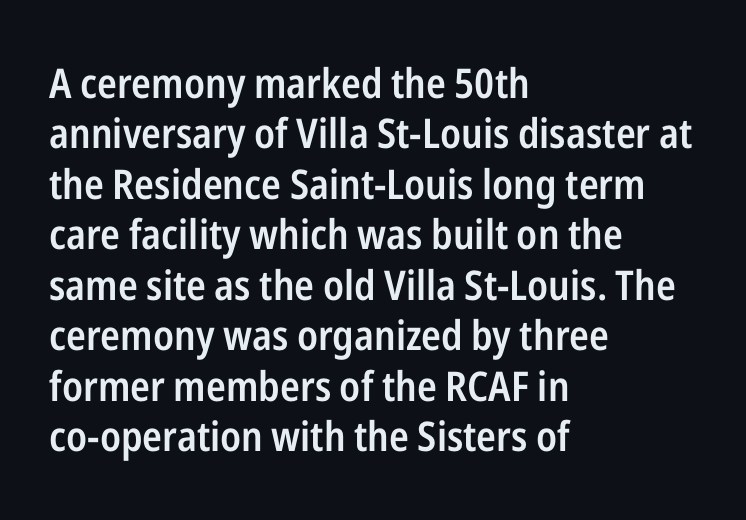
Every letter is mildly thick-stroked: semibold rather than bold. You could not count columns in this text — the font is proportionally spaced. The horizontal fit of the characters is conventional and even. Clear beneath every line of the passage. Serifs: no, the terminals of the letterforms are clean. Notice how the stems are strictly vertical — no italics here.
